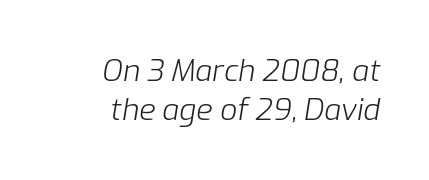
Q: Is the text bold? A: No.
Q: Is the text italic (slanted)? A: Yes, it leans right by about 9 degrees.
Q: Is the text underlined? A: No.
Q: How is the paragraph aligned? A: Right-aligned.
Q: Is the spacing between letters normal or unusually wide? A: Normal.
Q: Is the spacing between lines tight, normal or loose? A: Normal.
Q: Width (condensed, normal, or wide)? A: Normal.
Q: Stroke contrast? A: Low.
Q: x-height? A: Medium.
Q: Monospaced? A: No.
